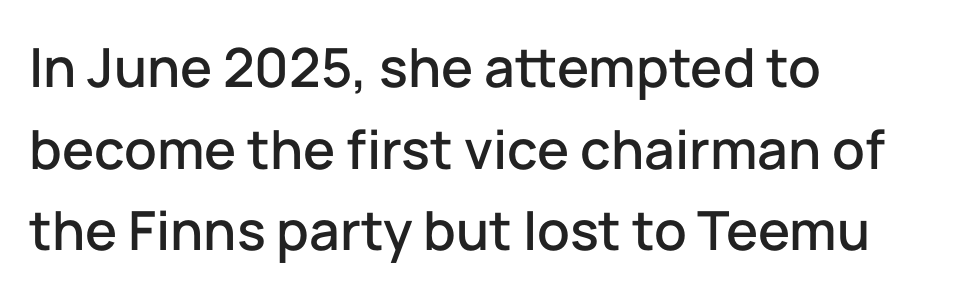
The rendering keeps characters at their native spacing. The rendering anchors every line to the left-hand side. Rule under the text: the space is simply empty. What's the leading like? Ordinary, nothing unusual. When letters stand straight like this, we call the style roman or upright. The text was rendered using a sans face with plain stroke endings.
